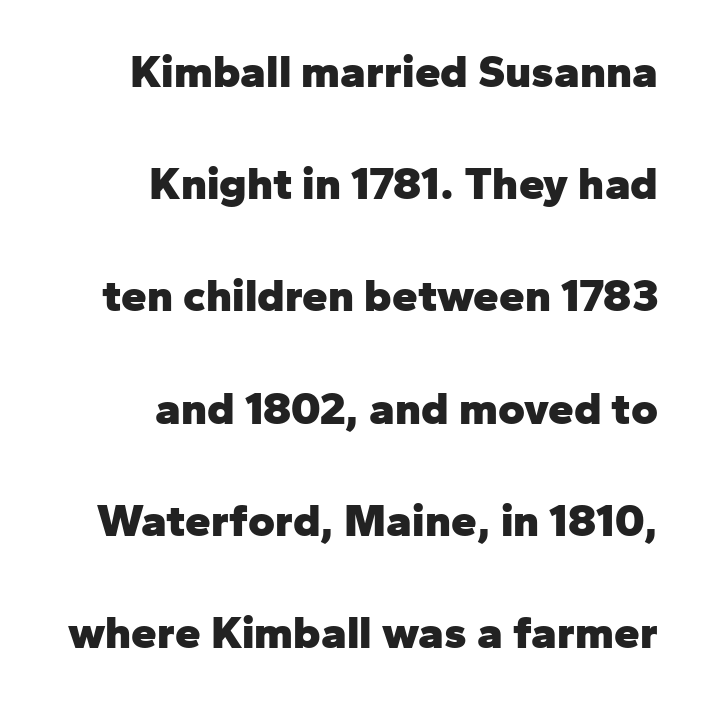
Q: Is the text bold? A: Yes.
Q: Is the text italic (slanted)? A: No, it is upright.
Q: Is the typeface a serif or a sans-serif typeface? A: Sans-serif.
Q: Is the text underlined? A: No.
Q: How is the paragraph aligned? A: Right-aligned.
Q: Is the spacing between letters normal or unusually wide? A: Normal.
Q: Is the spacing between lines tight, normal or loose? A: Loose.
Q: Width (condensed, normal, or wide)? A: Normal.
Q: Stroke contrast? A: Low.
Q: x-height? A: Medium.
Q: Monospaced? A: No.
